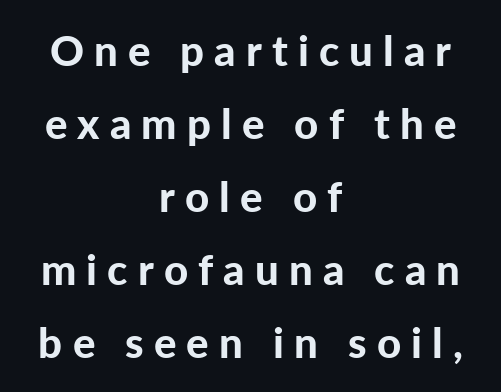
This sample has the flowing, uneven cadence of proportional lettering. The type family on display is of the sans-serif kind. Every row of glyphs is offset so its center matches the block's center. A typesetter would call this heavily tracked-out type. The letters stand straight up with perfectly vertical stems.
